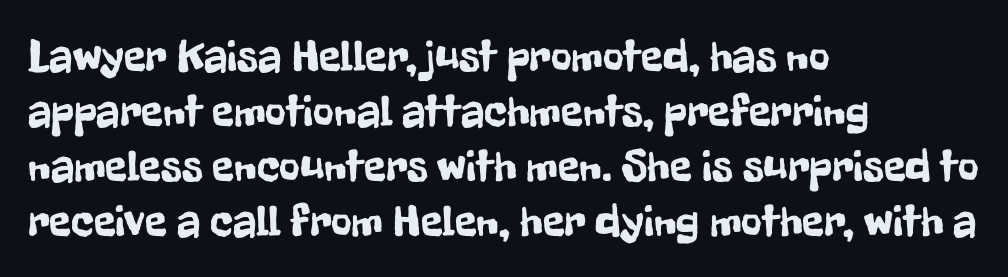
{"serif": "no", "italic": "no", "width": "condensed", "stroke_contrast": "low", "x_height": "medium", "monospaced": "no", "underline": "no", "align": "left", "line_spacing_ratio": 1.22, "letter_spacing": "normal", "letter_spacing_em": 0.0, "glyph_px": 45}
